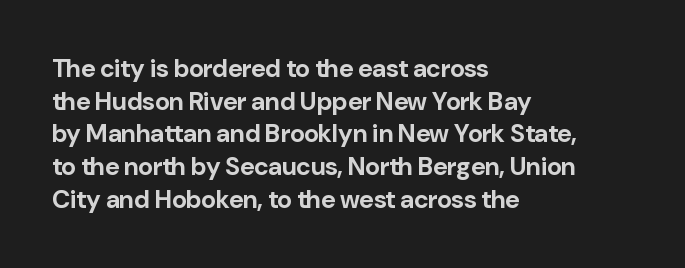
{"italic": "no", "bold": "yes", "underline": "no", "align": "left", "line_spacing": "normal", "line_spacing_ratio": 1.31, "letter_spacing": "normal", "letter_spacing_em": 0.0, "glyph_px": 25}
